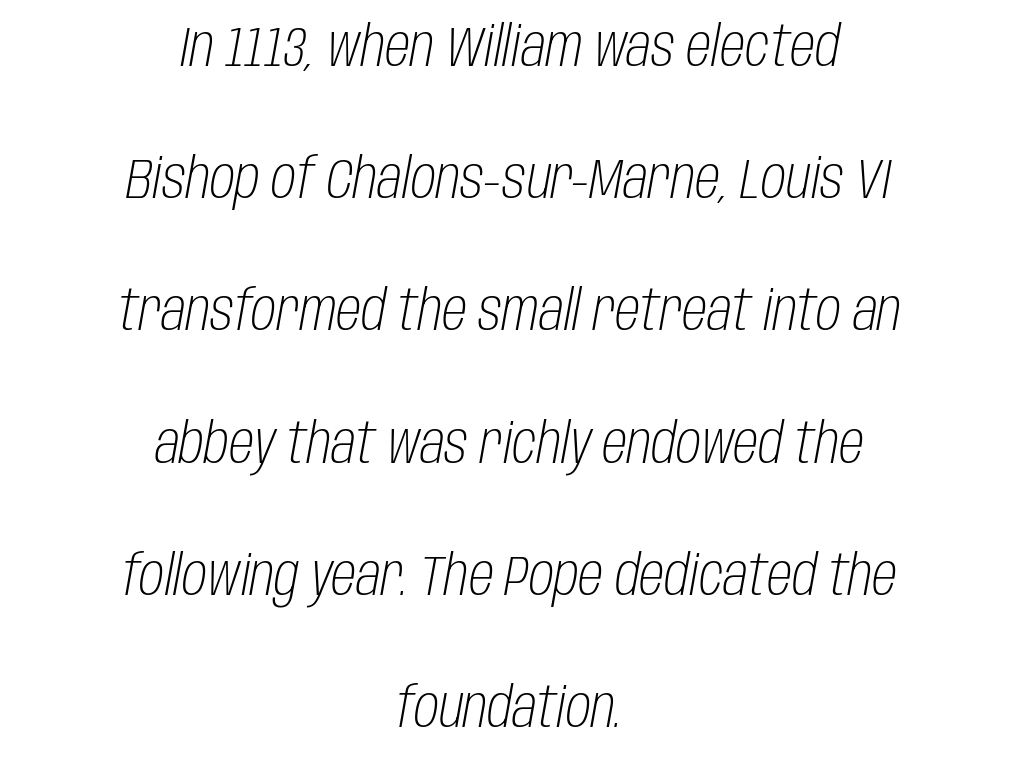
{"italic": "yes", "lean": "right", "slant_degrees": 10, "bold": "no", "weight": "light", "width": "condensed", "stroke_contrast": "low", "x_height": "large", "monospaced": "no", "underline": "no", "align": "center", "line_spacing": "loose", "line_spacing_ratio": 2.32, "letter_spacing": "normal", "letter_spacing_em": 0.0, "glyph_px": 57}
